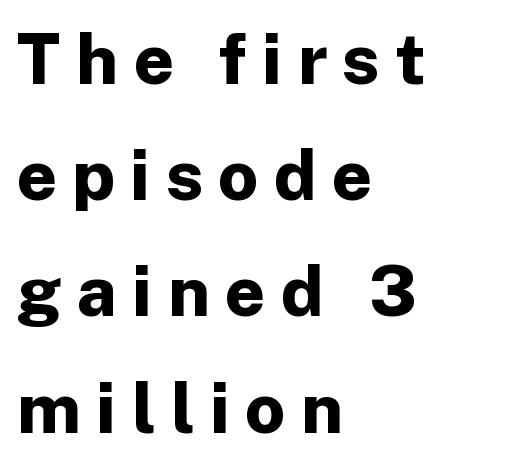
The image shows 70 px bold sans-serif type, upright; set left-aligned, normal line spacing (1.66x), unusually wide letter spacing (+0.22 em), not underlined; low stroke contrast and a medium x-height.
